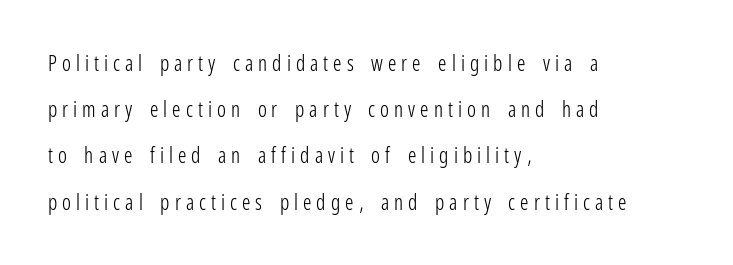
The space beneath each line is pristine and unruled. These lines were composed using upright roman letters. This block would shrink considerably if given ordinary leading; it's expanded now. Horizontal alignment here is leftward, the default for most running prose.
